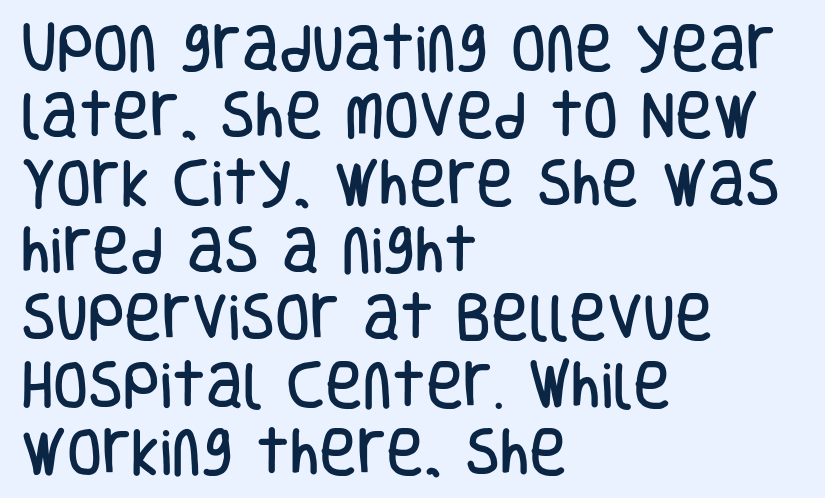
The image shows 51 px condensed sans-serif type, upright; set left-aligned, normal line spacing (1.32x), normal letter spacing, not underlined; low stroke contrast and a large x-height.
